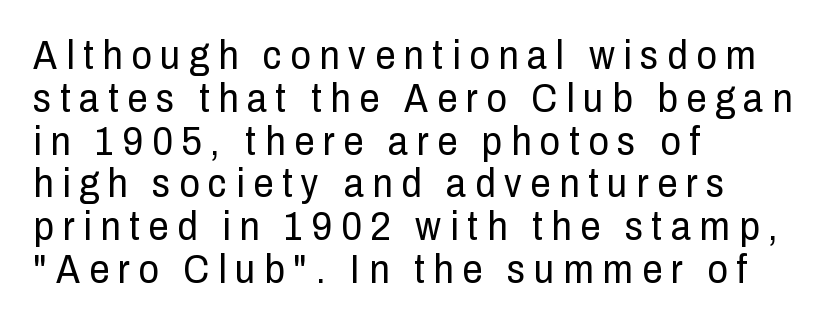
The image shows 40 px regular-weight, condensed sans-serif type, upright; set left-aligned, tight line spacing (1.07x), unusually wide letter spacing (+0.22 em), not underlined; low stroke contrast and a medium x-height.
